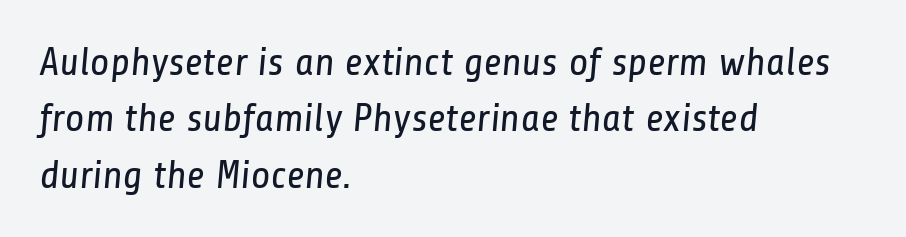
{"serif": "no", "bold": "no", "weight": "regular", "width": "condensed", "stroke_contrast": "low", "x_height": "medium", "monospaced": "no", "underline": "no", "align": "left", "line_spacing": "normal", "line_spacing_ratio": 1.41, "letter_spacing": "normal", "letter_spacing_em": 0.0, "glyph_px": 40}
